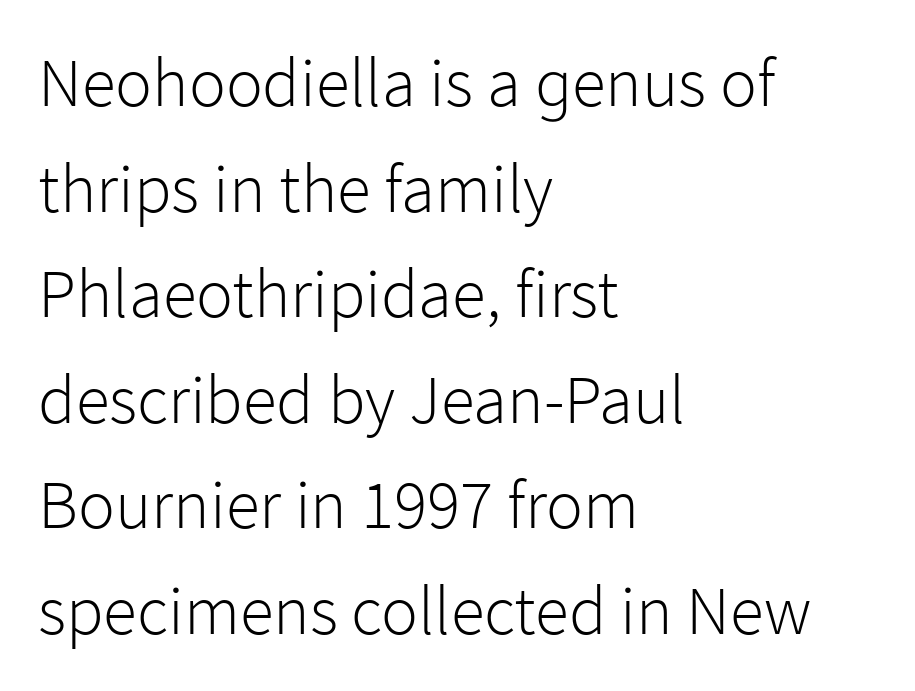
{"serif": "no", "italic": "no", "bold": "no", "weight": "light", "width": "normal", "stroke_contrast": "low", "x_height": "medium", "monospaced": "no", "underline": "no", "align": "left", "line_spacing": "normal", "line_spacing_ratio": 1.53, "letter_spacing": "normal", "letter_spacing_em": 0.0, "glyph_px": 69}
